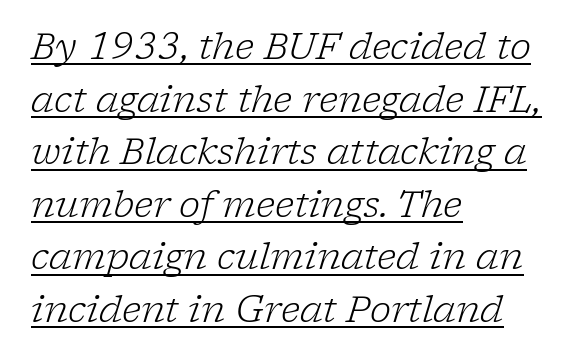
Visually the block forms a straight wall on the left and a jagged coastline on the right. The face used here appears with an underline applied. A typesetter would call this zero additional tracking. The face used here is proportionally spaced, like ordinary book or web type. The face looks like a standard text weight, possibly lighter.
